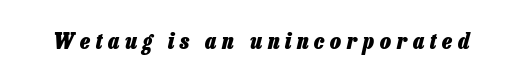
{"italic": "yes", "lean": "right", "slant_degrees": 13, "bold": "yes", "underline": "no", "letter_spacing": "wide", "letter_spacing_em": 0.25, "glyph_px": 23}
